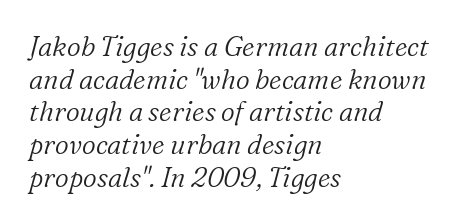
Heft: none added — not bold. Unmarked baselines from the first word to the last. The setting favours the left margin, as ordinary paragraphs usually do. In terms of letterspacing, this is plain default setting.
